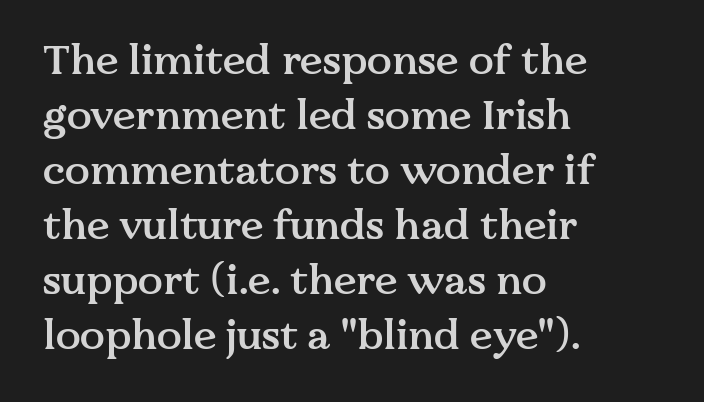
Q: Is the text bold? A: Semi-bold.
Q: Is the text italic (slanted)? A: No, it is upright.
Q: Is the typeface a serif or a sans-serif typeface? A: Serif.
Q: Is the text underlined? A: No.
Q: How is the paragraph aligned? A: Left-aligned.
Q: Is the spacing between letters normal or unusually wide? A: Normal.
Q: Is the spacing between lines tight, normal or loose? A: Normal.
Q: Width (condensed, normal, or wide)? A: Normal.
Q: Stroke contrast? A: Medium.
Q: x-height? A: Medium.
Q: Monospaced? A: No.
